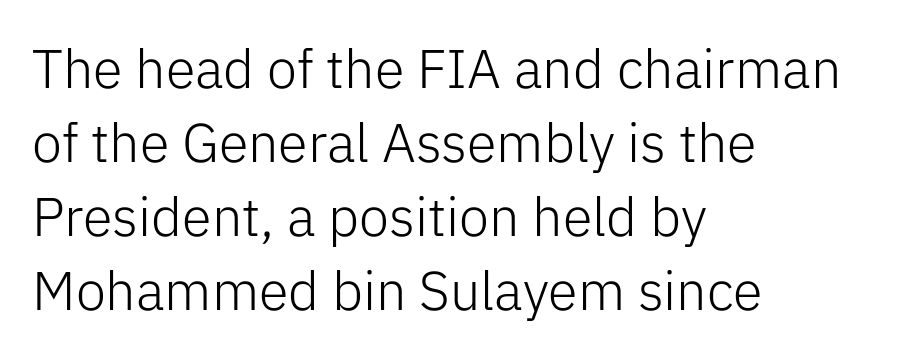
{"serif": "no", "italic": "no", "bold": "no", "weight": "light", "width": "normal", "stroke_contrast": "low", "x_height": "medium", "monospaced": "no", "underline": "no", "align": "left", "line_spacing": "normal", "line_spacing_ratio": 1.37, "letter_spacing": "normal", "letter_spacing_em": 0.0, "glyph_px": 54}
